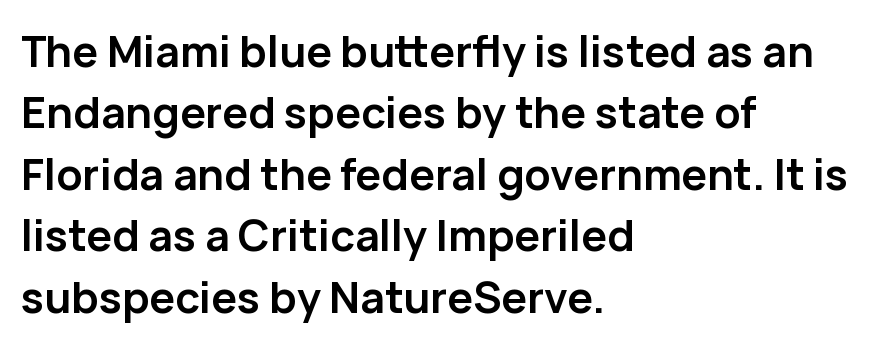
The foot of each line stays bare and open. Type style note: lacks serifs. The lettering stays uniformly vertical, giving the passage a roman look. Reading down the column, the eye jumps a familiar distance to each next line. These lines are rendered in a variable-pitch font. In CSS terms this would be text-align: left.
